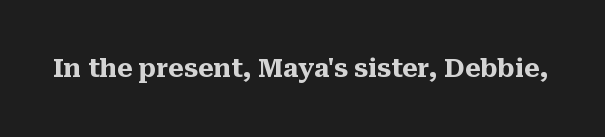
Underlining? Definitely not there. Strong, thick strokes mark this as bold type. This sample uses an upright cut, with every glyph sitting square on the baseline. A typesetter would call this zero additional tracking.
